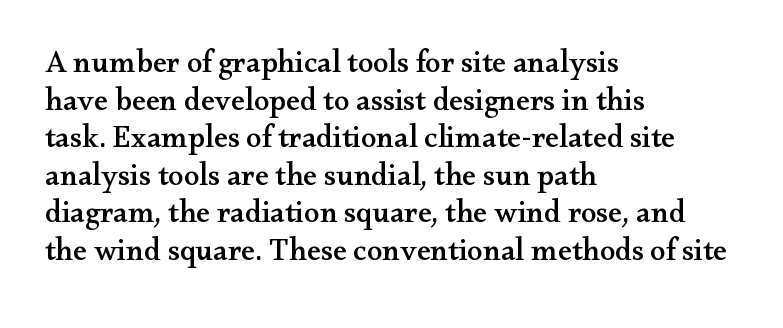
{"serif": "yes", "italic": "no", "width": "wide", "stroke_contrast": "medium", "x_height": "small", "monospaced": "no", "underline": "no", "align": "left", "line_spacing_ratio": 1.21, "letter_spacing": "normal", "letter_spacing_em": 0.0, "glyph_px": 31}
